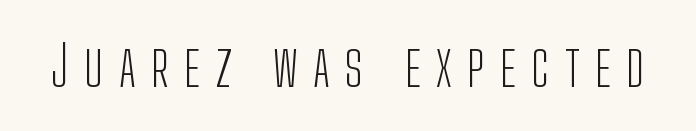
Glance below the letters and you will spot only blank space. Is this a fixed-width face? No — the glyphs have proportional, varying widths. Nope, not italic — everything's standing straight. This is not heavy type; no bold has been used. This is sans-serif lettering, the kind often seen on screens and signage.
